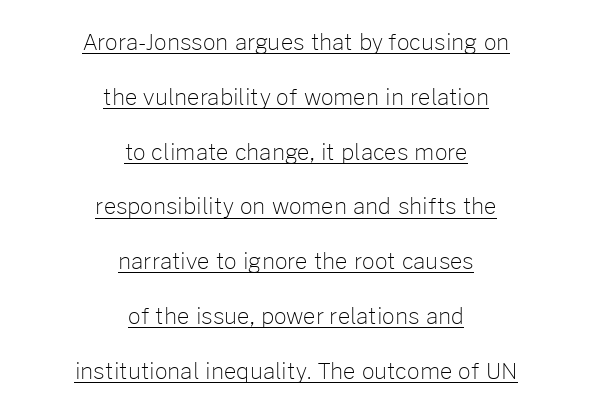
{"italic": "no", "bold": "no", "underline": "yes", "align": "center", "line_spacing": "loose", "line_spacing_ratio": 2.49, "letter_spacing": "normal", "letter_spacing_em": 0.0, "glyph_px": 22}
